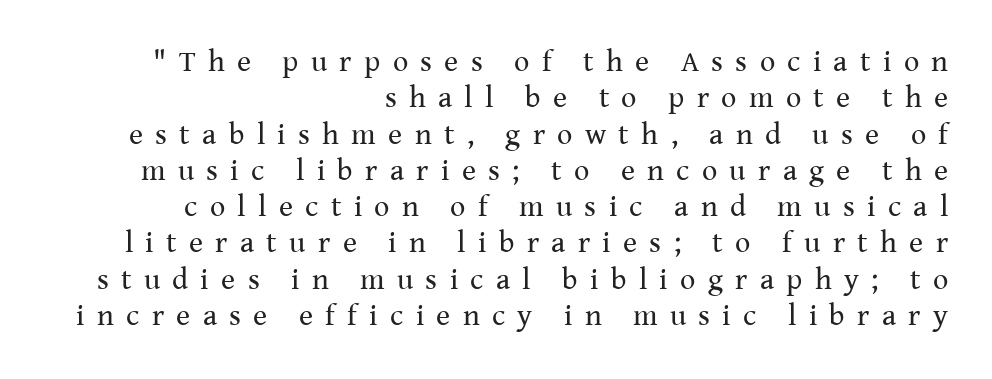
Each stroke keeps to a modest, everyday thickness or less. Check where the strokes stop: tiny serifs finish them off. Compared with a flush-left layout, this one pins lines to the opposite, right side. The passage shown is not underscored anywhere. The letters advance in unequal steps, a hallmark of proportional type. Posture: upright roman.
